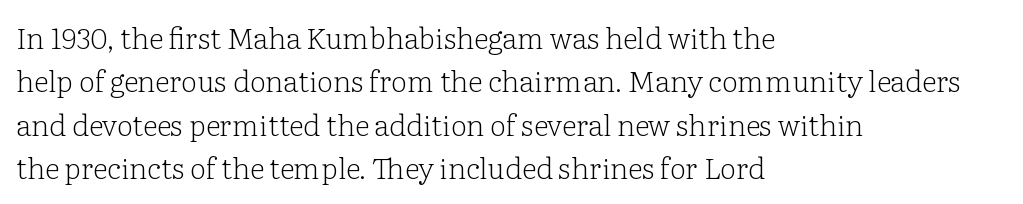
Each letter keeps its own natural width here, so spacing adapts to shape. A roman cut, with each character standing at attention. Font category for this specimen: serif. A typesetter would call this leading conventional body-copy spacing.
